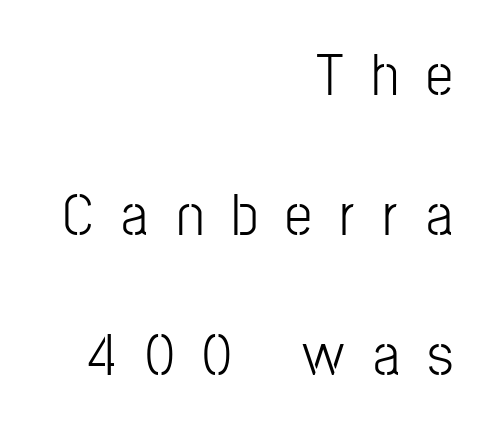
{"serif": "no", "italic": "no", "bold": "no", "weight": "light", "width": "condensed", "stroke_contrast": "low", "x_height": "medium", "monospaced": "no", "underline": "no", "align": "right", "line_spacing": "loose", "line_spacing_ratio": 2.33, "letter_spacing": "wide", "letter_spacing_em": 0.47, "glyph_px": 60}
